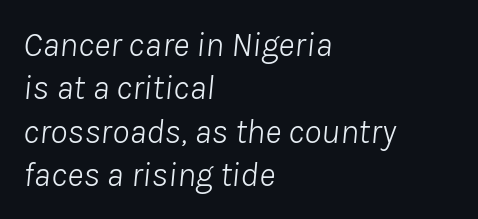
Reading down the block, your eye returns to a fixed left position each line. Posture: slanted. Weight: not bold — regular or lighter. Each letter keeps its own natural width here, so spacing adapts to shape.
